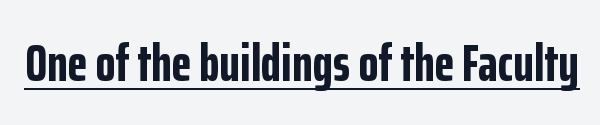
{"serif": "no", "italic": "no", "bold": "yes", "weight": "bold", "width": "condensed", "stroke_contrast": "low", "x_height": "medium", "monospaced": "no", "underline": "yes", "letter_spacing": "normal", "letter_spacing_em": 0.0, "glyph_px": 52}
